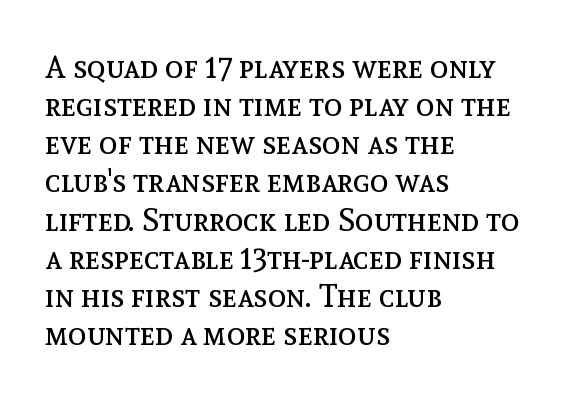
Q: Is the text bold? A: No.
Q: Is the text italic (slanted)? A: No, it is upright.
Q: Is the text underlined? A: No.
Q: How is the paragraph aligned? A: Left-aligned.
Q: Is the spacing between letters normal or unusually wide? A: Normal.
Q: Width (condensed, normal, or wide)? A: Normal.
Q: x-height? A: Medium.
Q: Monospaced? A: No.
